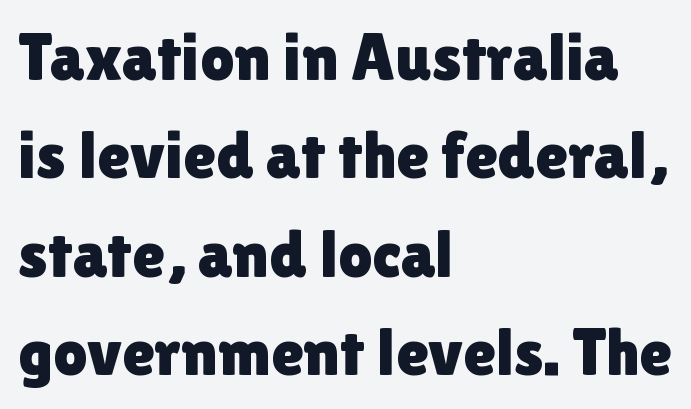
Q: Is the text italic (slanted)? A: No, it is upright.
Q: Is the typeface a serif or a sans-serif typeface? A: Sans-serif.
Q: Is the text underlined? A: No.
Q: How is the paragraph aligned? A: Left-aligned.
Q: Is the spacing between letters normal or unusually wide? A: Normal.
Q: Is the spacing between lines tight, normal or loose? A: Normal.
Q: Width (condensed, normal, or wide)? A: Normal.
Q: x-height? A: Medium.
Q: Monospaced? A: No.
